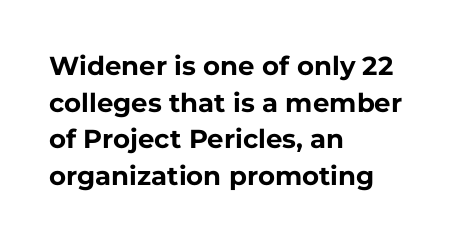
Q: Is the text bold? A: Yes.
Q: Is the text italic (slanted)? A: No, it is upright.
Q: Is the text underlined? A: No.
Q: How is the paragraph aligned? A: Left-aligned.
Q: Is the spacing between letters normal or unusually wide? A: Normal.
Q: Is the spacing between lines tight, normal or loose? A: Normal.
